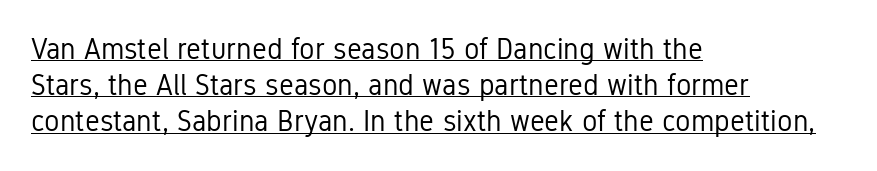
{"serif": "no", "italic": "no", "bold": "no", "weight": "regular", "width": "condensed", "stroke_contrast": "low", "x_height": "medium", "monospaced": "no", "underline": "yes", "align": "left", "line_spacing": "normal", "line_spacing_ratio": 1.25, "letter_spacing": "normal", "letter_spacing_em": 0.0, "glyph_px": 29}
